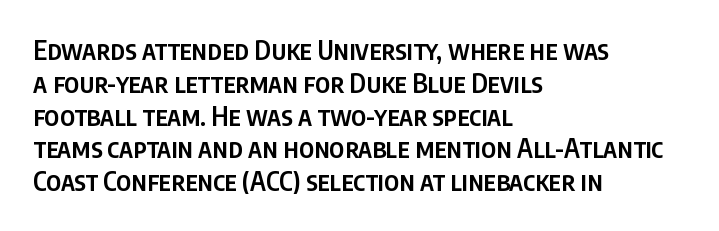
The image shows 26 px text type, upright; set left-aligned, normal line spacing (1.26x), normal letter spacing, not underlined.
